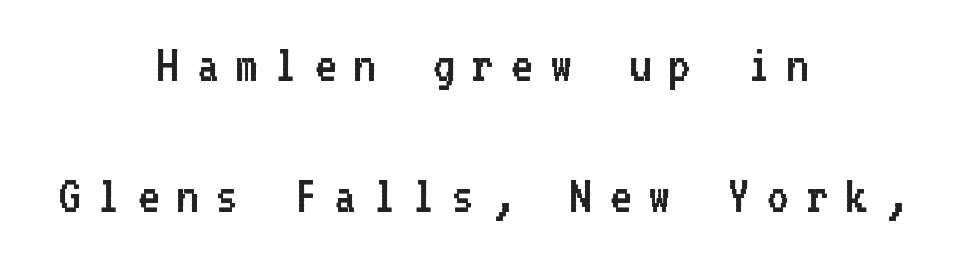
The image shows 55 px regular-weight sans-serif type, upright, monospaced; set centered, loose line spacing (2.38x), unusually wide letter spacing (+0.3 em), not underlined; low stroke contrast and a medium x-height.
